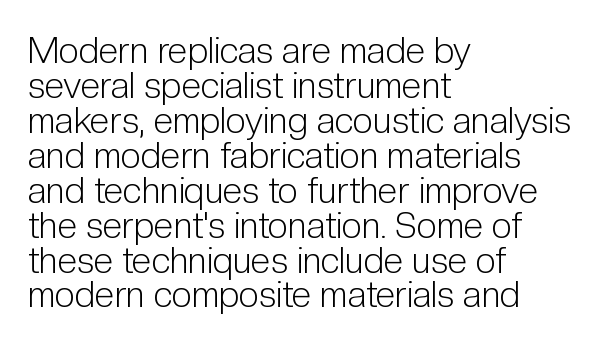
Bare-footed words on every line. Spacing between characters is what you'd get straight out of the box. The rag falls on the right side of this text block. A typesetter would mark this as roman, not italic. This sample uses a sans-serif face.
